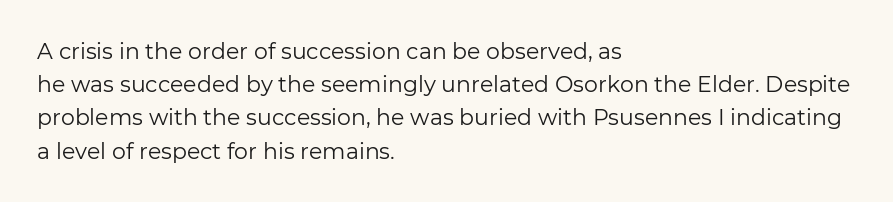
Q: Is the text bold? A: No.
Q: Is the text italic (slanted)? A: No, it is upright.
Q: Is the text underlined? A: No.
Q: How is the paragraph aligned? A: Left-aligned.
Q: Is the spacing between letters normal or unusually wide? A: Normal.
Q: Is the spacing between lines tight, normal or loose? A: Normal.
